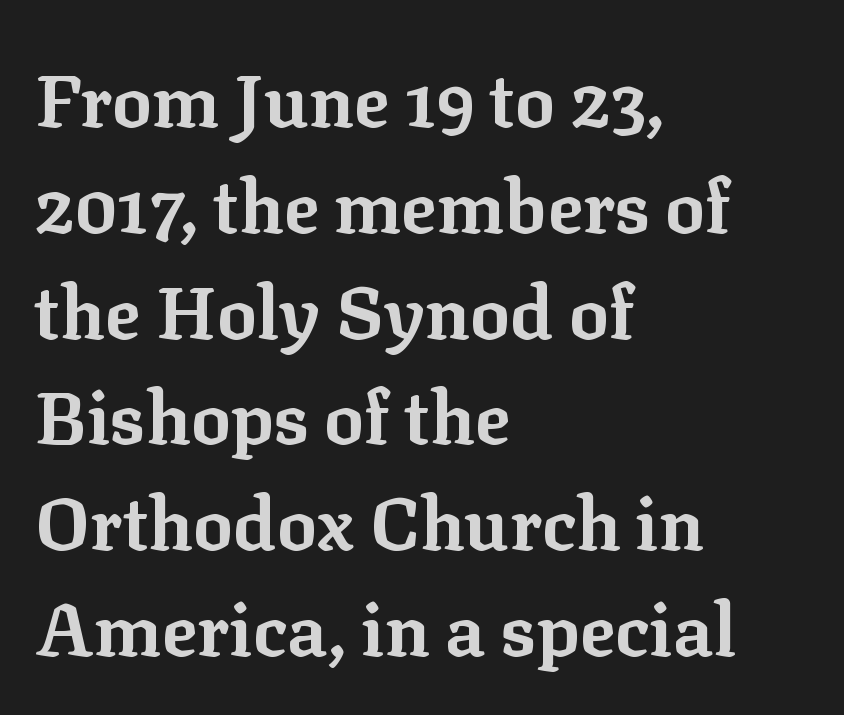
{"serif": "yes", "italic": "no", "bold": "yes", "weight": "bold", "width": "normal", "stroke_contrast": "low", "x_height": "medium", "monospaced": "no", "underline": "no", "align": "left", "line_spacing": "normal", "line_spacing_ratio": 1.43, "letter_spacing": "normal", "letter_spacing_em": 0.0, "glyph_px": 74}
